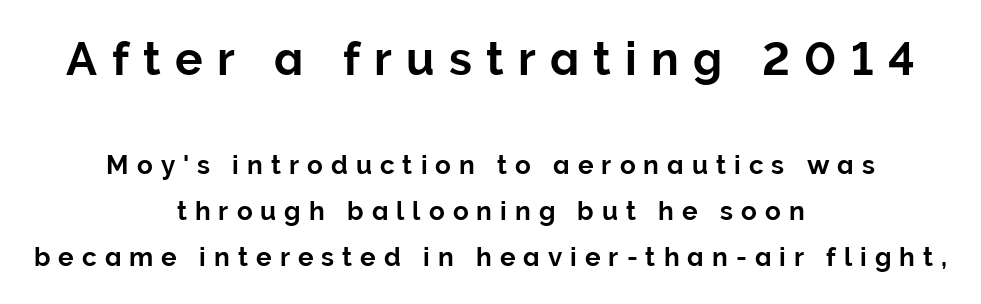
Q: Is the text italic (slanted)? A: No, it is upright.
Q: Is the typeface a serif or a sans-serif typeface? A: Sans-serif.
Q: Is the text underlined? A: No.
Q: How is the paragraph aligned? A: Centered.
Q: Is the spacing between letters normal or unusually wide? A: Unusually wide.
Q: Which block of text is set in a larger size, the first (top) or the second (bottom)? A: The first (top) one.
Q: Width (condensed, normal, or wide)? A: Normal.
Q: Stroke contrast? A: Low.
Q: x-height? A: Medium.
Q: Monospaced? A: No.
